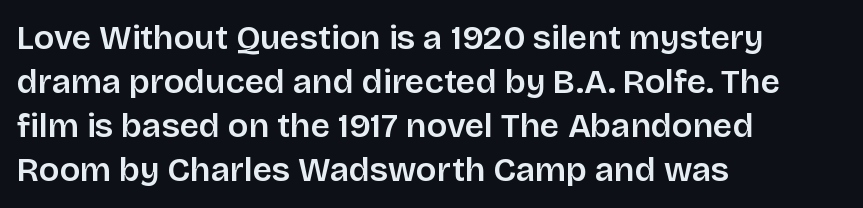
{"serif": "no", "italic": "no", "bold": "semi", "weight": "semibold", "width": "normal", "stroke_contrast": "low", "x_height": "large", "monospaced": "no", "underline": "no", "align": "left", "line_spacing": "normal", "line_spacing_ratio": 1.29, "letter_spacing": "normal", "letter_spacing_em": 0.0, "glyph_px": 34}
